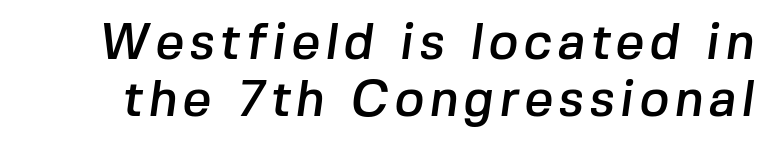
{"serif": "no", "width": "normal", "stroke_contrast": "low", "x_height": "medium", "monospaced": "no", "underline": "no", "line_spacing": "tight", "line_spacing_ratio": 1.14, "glyph_px": 50}
